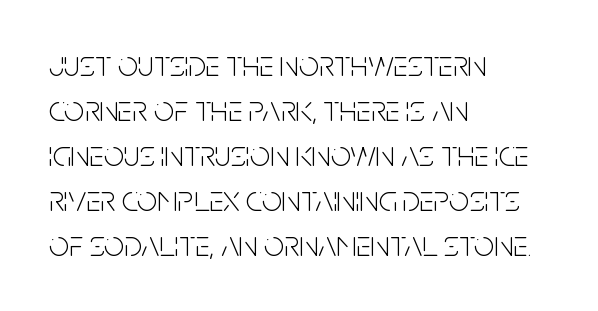
This rendering features lettering with no underline. Character widths vary here, with narrow letters taking less room than wide ones. These glyphs show unthickened strokes, regular width or finer. Horizontally, the lines are justified to the leading edge only. No feet cap the strokes, marking this as sans-serif type.
